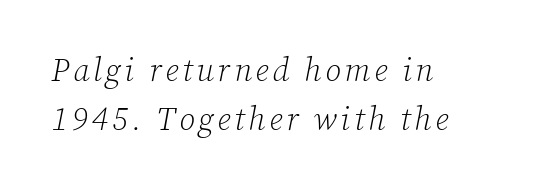
The image shows 32 px light serif type, italic (leaning right); set left-aligned, normal line spacing (1.54x), not underlined; low stroke contrast and a medium x-height.
